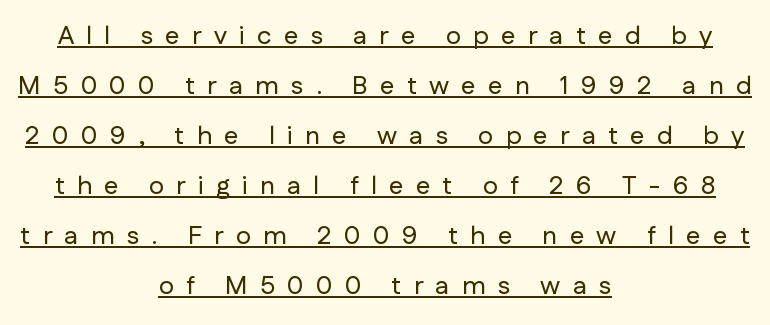
{"italic": "no", "underline": "yes", "align": "center", "line_spacing": "loose", "line_spacing_ratio": 1.92, "letter_spacing": "wide", "letter_spacing_em": 0.47, "glyph_px": 26}
